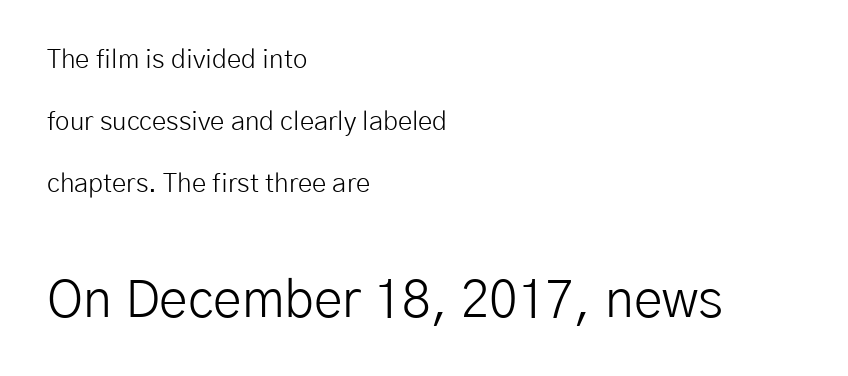
{"serif": "no", "italic": "no", "bold": "no", "weight": "light", "width": "normal", "stroke_contrast": "low", "x_height": "medium", "monospaced": "no", "underline": "no", "align": "left", "line_spacing": "loose", "line_spacing_ratio": 2.39, "letter_spacing": "normal", "letter_spacing_em": 0.0, "larger_block": "second", "size_ratio": 2.0, "glyph_px": 52}
